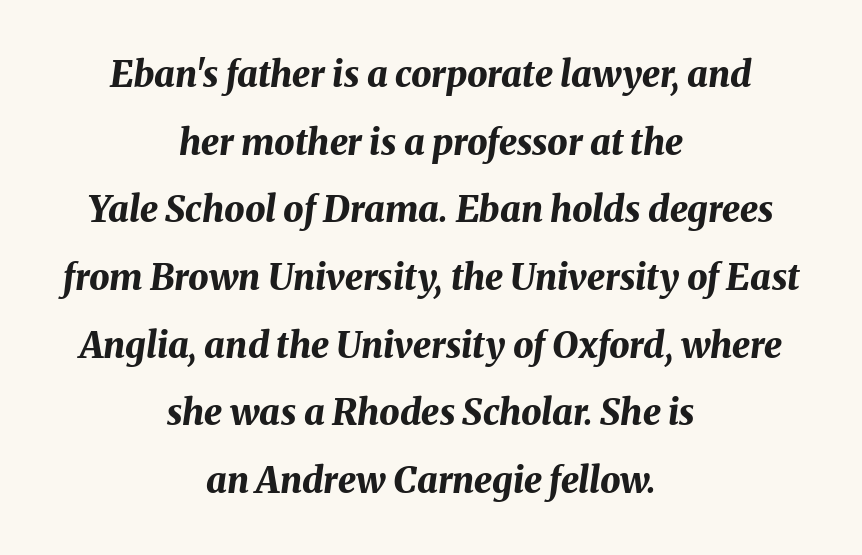
{"italic": "yes", "lean": "right", "slant_degrees": 8, "bold": "yes", "weight": "bold", "width": "normal", "stroke_contrast": "medium", "x_height": "medium", "monospaced": "no", "underline": "no", "align": "center", "line_spacing_ratio": 1.88, "letter_spacing": "normal", "letter_spacing_em": 0.0, "glyph_px": 36}
